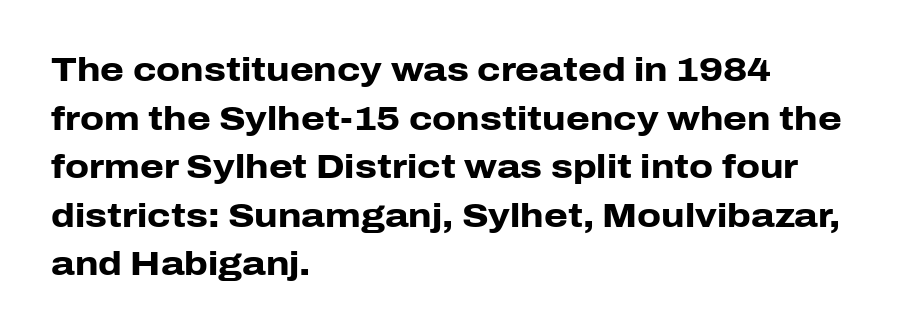
Q: Is the text bold? A: Yes.
Q: Is the text italic (slanted)? A: No, it is upright.
Q: Is the typeface a serif or a sans-serif typeface? A: Sans-serif.
Q: Is the text underlined? A: No.
Q: How is the paragraph aligned? A: Left-aligned.
Q: Is the spacing between letters normal or unusually wide? A: Normal.
Q: Is the spacing between lines tight, normal or loose? A: Normal.
Q: Width (condensed, normal, or wide)? A: Normal.
Q: Stroke contrast? A: Low.
Q: x-height? A: Medium.
Q: Monospaced? A: No.
